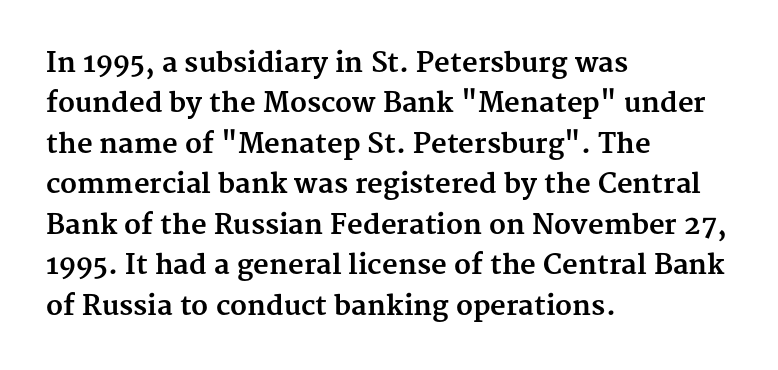
{"italic": "no", "bold": "yes", "underline": "no", "align": "left", "line_spacing": "normal", "line_spacing_ratio": 1.5, "letter_spacing": "normal", "letter_spacing_em": 0.0, "glyph_px": 27}
